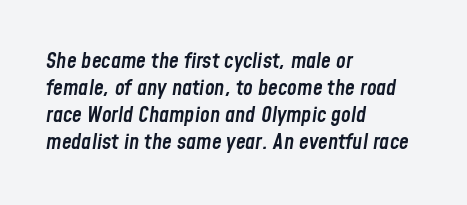
{"italic": "yes", "lean": "right", "slant_degrees": 8, "bold": "semi", "underline": "no", "align": "left", "line_spacing_ratio": 1.23, "letter_spacing": "normal", "letter_spacing_em": 0.0, "glyph_px": 22}
